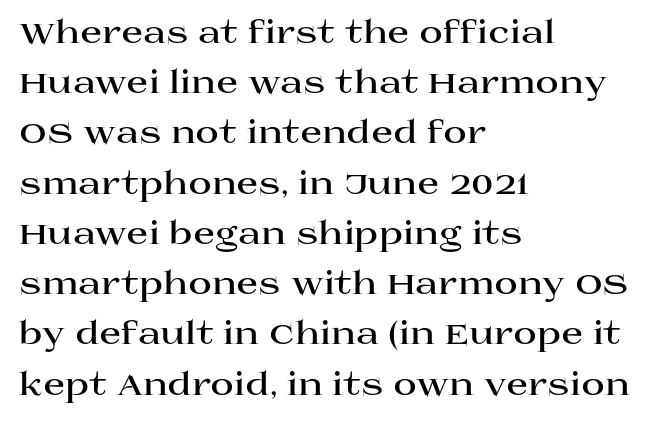
Q: Is the text bold? A: Yes.
Q: Is the text italic (slanted)? A: No, it is upright.
Q: Is the typeface a serif or a sans-serif typeface? A: Serif.
Q: Is the text underlined? A: No.
Q: How is the paragraph aligned? A: Left-aligned.
Q: Is the spacing between letters normal or unusually wide? A: Normal.
Q: Is the spacing between lines tight, normal or loose? A: Normal.
Q: Width (condensed, normal, or wide)? A: Wide.
Q: Stroke contrast? A: High.
Q: x-height? A: Large.
Q: Monospaced? A: No.
